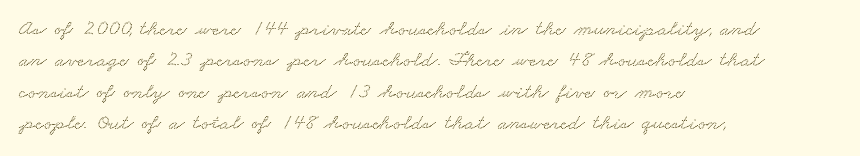
Regular leading. Nobody drew a line under any word here. How are the letters spaced? Ordinarily, with no added tracking. Alignment: flush left.
